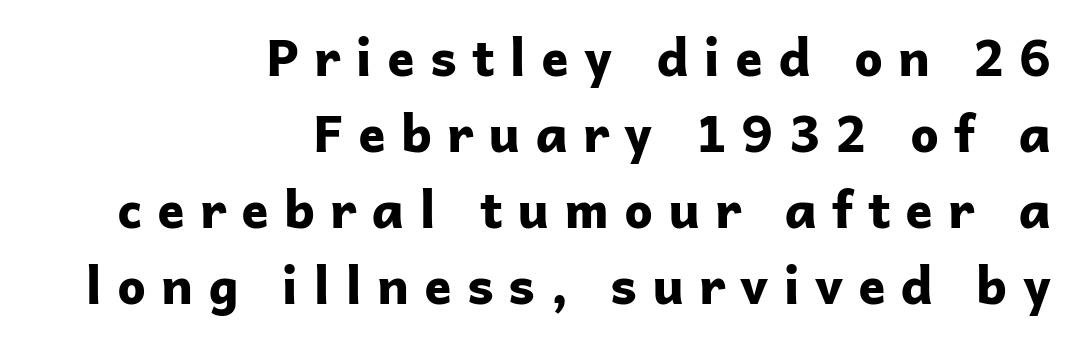
Unlike a traditional serif, this face leaves its strokes unadorned. Display-style spreading of the glyphs; the letterfit is very open. When letters stand straight like this, we call the style roman or upright. Compared with typical paragraphs, the rows here are spaced about the same. A dark, heavy texture on the line: the type is bold. A flush-right, rag-left setting is used for this passage.
